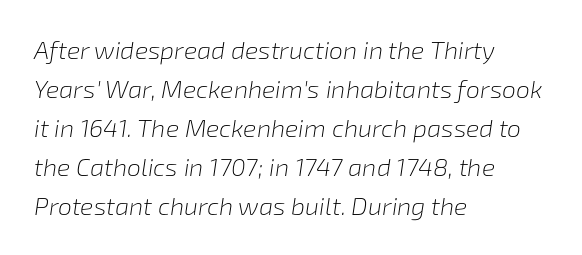
The image shows 25 px text type, italic (leaning right); set left-aligned, normal line spacing (1.56x), normal letter spacing, not underlined.
